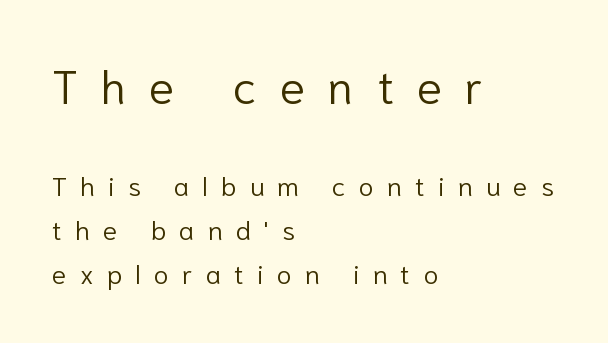
The image shows 47 px light sans-serif type, upright; set left-aligned, normal line spacing (1.63x), unusually wide letter spacing (+0.49 em), not underlined; the first (top) block is 1.74x larger; low stroke contrast and a medium x-height.
